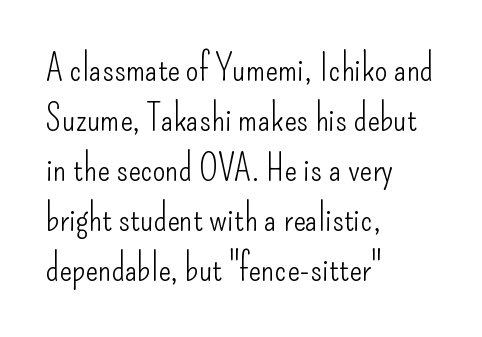
Q: Is the text bold? A: No.
Q: Is the text italic (slanted)? A: No, it is upright.
Q: Is the typeface a serif or a sans-serif typeface? A: Sans-serif.
Q: Is the text underlined? A: No.
Q: How is the paragraph aligned? A: Left-aligned.
Q: Is the spacing between letters normal or unusually wide? A: Normal.
Q: Is the spacing between lines tight, normal or loose? A: Normal.
Q: Width (condensed, normal, or wide)? A: Condensed.
Q: Stroke contrast? A: Low.
Q: x-height? A: Small.
Q: Monospaced? A: No.
